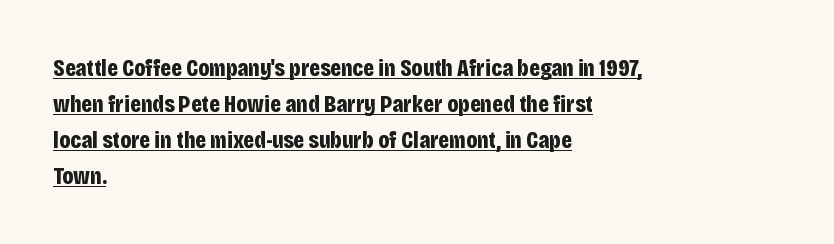
Q: Is the text bold? A: Yes.
Q: Is the text italic (slanted)? A: No, it is upright.
Q: Is the text underlined? A: Yes.
Q: How is the paragraph aligned? A: Left-aligned.
Q: Is the spacing between letters normal or unusually wide? A: Normal.
Q: Is the spacing between lines tight, normal or loose? A: Normal.
